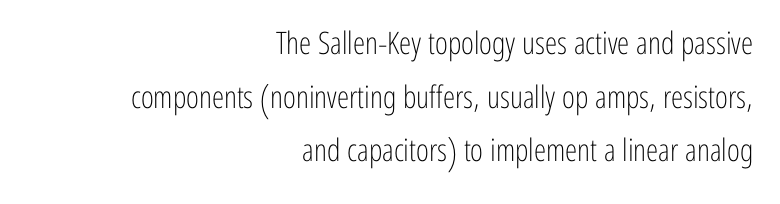
Posture: upright roman. The typeface has the unassuming heft of standard copy or less. The face used here is proportionally spaced, like ordinary book or web type. These lines are composed in type without serifs. Check the space under the baseline: it is left empty.
